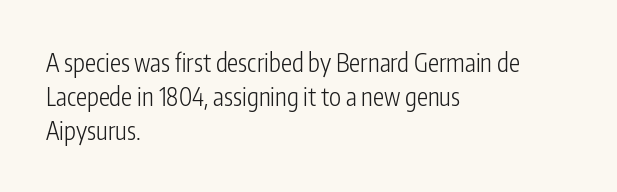
The image shows 25 px text type, upright; set left-aligned, normal line spacing (1.36x), normal letter spacing, not underlined.
